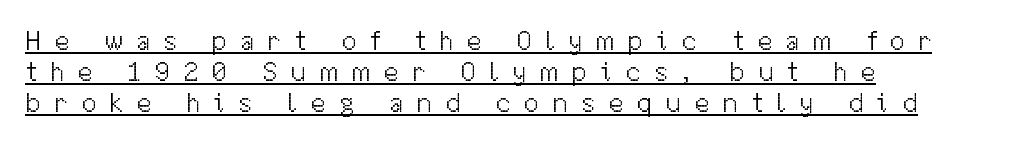
Nope, not italic — everything's standing straight. Looks like someone drew a line under every word here. The face used here is proportionally spaced, like ordinary book or web type. The rendering anchors every line to the left-hand side.
